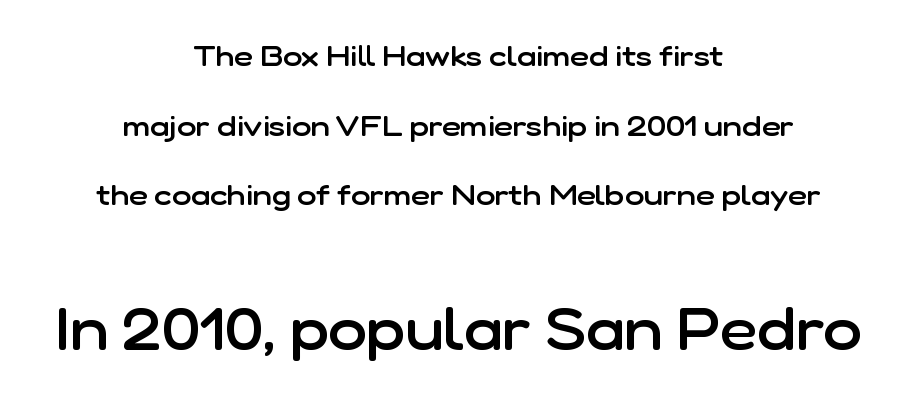
Posture: vertical. The text was rendered using a sans face with plain stroke endings. Airy leading. Does the bottom block carry the larger type? Yes, it does.
